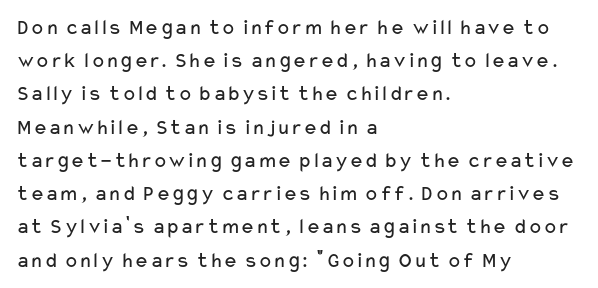
The image shows 22 px text type, upright; set left-aligned, normal line spacing (1.51x), normal letter spacing, not underlined.
